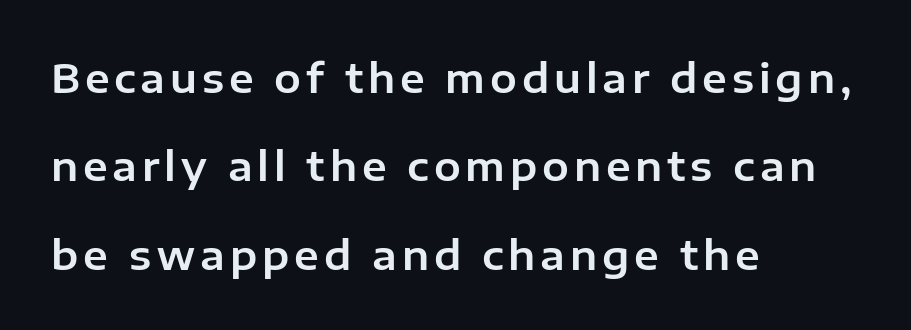
If you drew a ruler down the left edge, every line would touch it. Does the type have serifs? No, each stem ends abruptly. This sample has the flowing, uneven cadence of proportional lettering. Leading is clearly above the norm, producing a sparse column. No italicization has been applied; the sample stays upright.
